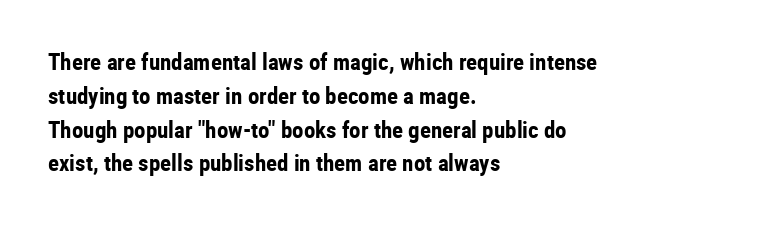
Bold? Absolutely — the strokes are thick and heavy. The setting favours the left margin, as ordinary paragraphs usually do. The font's upright variant was chosen for this text. A bare baseline throughout the passage. Vertical spacing — default.
